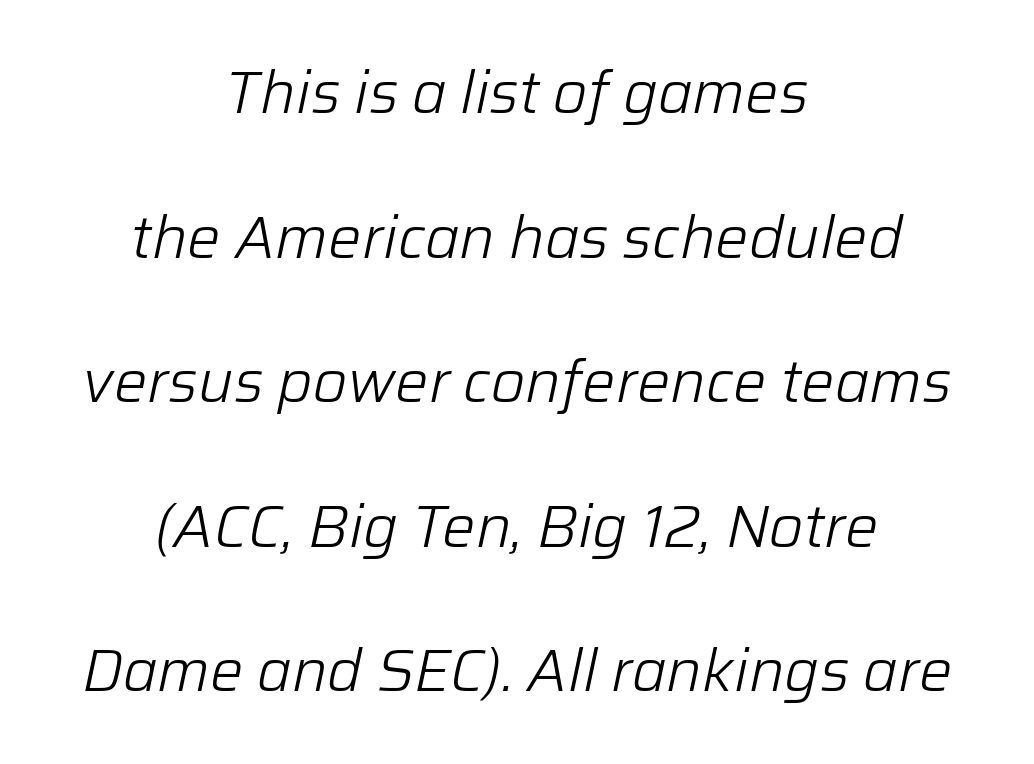
Q: Is the text bold? A: No.
Q: Is the text italic (slanted)? A: Yes, it leans right by about 12 degrees.
Q: Is the text underlined? A: No.
Q: How is the paragraph aligned? A: Centered.
Q: Is the spacing between letters normal or unusually wide? A: Normal.
Q: Is the spacing between lines tight, normal or loose? A: Loose.
Q: Width (condensed, normal, or wide)? A: Normal.
Q: Stroke contrast? A: Low.
Q: x-height? A: Medium.
Q: Monospaced? A: No.
